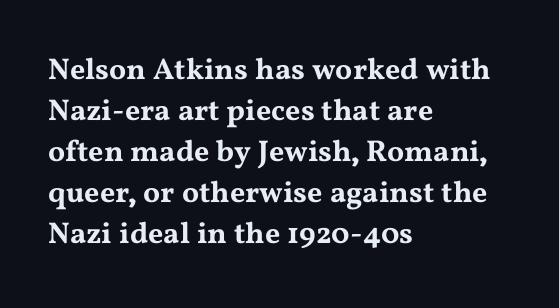
The image shows 30 px wide serif type, upright; set left-aligned, normal line spacing (1.37x), normal letter spacing, not underlined; medium stroke contrast and a medium x-height.
